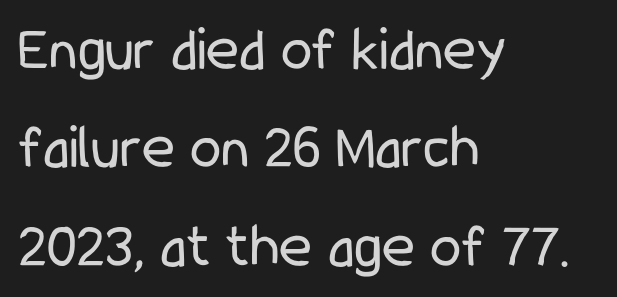
{"serif": "no", "italic": "no", "bold": "no", "weight": "regular", "width": "condensed", "stroke_contrast": "low", "x_height": "medium", "monospaced": "no", "underline": "no", "align": "left", "line_spacing": "normal", "line_spacing_ratio": 1.56, "letter_spacing": "normal", "letter_spacing_em": 0.0, "glyph_px": 63}
